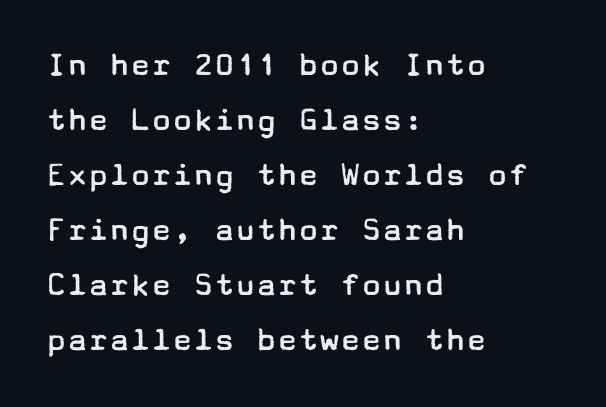
The image shows 35 px regular-weight, wide sans-serif type, upright; set left-aligned, normal line spacing (1.57x), normal letter spacing, not underlined; low stroke contrast and a medium x-height.
